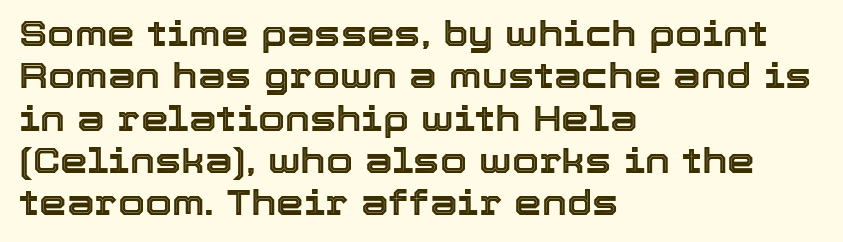
Q: Is the text italic (slanted)? A: No, it is upright.
Q: Is the text underlined? A: No.
Q: How is the paragraph aligned? A: Left-aligned.
Q: Is the spacing between letters normal or unusually wide? A: Normal.
Q: Width (condensed, normal, or wide)? A: Normal.
Q: x-height? A: Medium.
Q: Monospaced? A: No.
